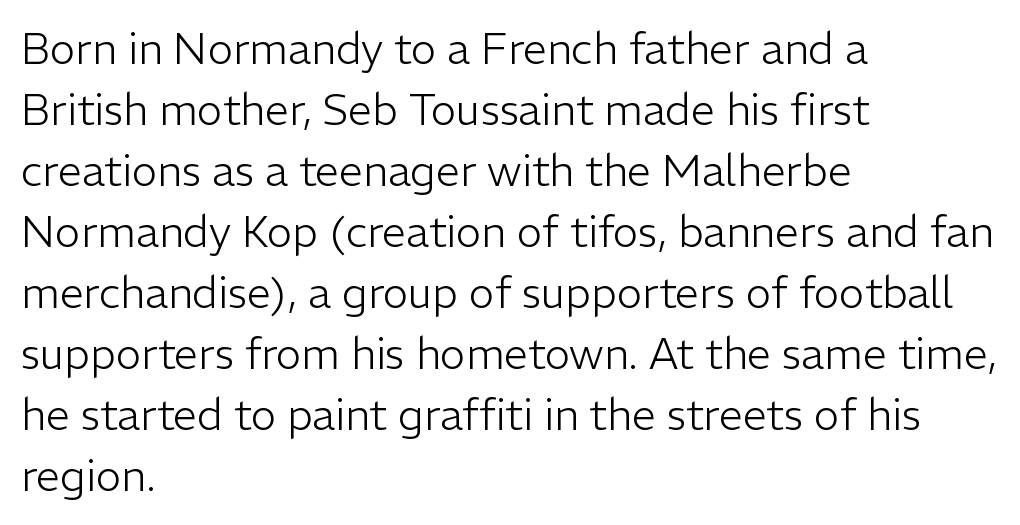
Q: Is the text bold? A: No.
Q: Is the text italic (slanted)? A: No, it is upright.
Q: Is the typeface a serif or a sans-serif typeface? A: Sans-serif.
Q: Is the text underlined? A: No.
Q: How is the paragraph aligned? A: Left-aligned.
Q: Is the spacing between letters normal or unusually wide? A: Normal.
Q: Is the spacing between lines tight, normal or loose? A: Normal.
Q: Width (condensed, normal, or wide)? A: Normal.
Q: Stroke contrast? A: Low.
Q: x-height? A: Medium.
Q: Monospaced? A: No.
